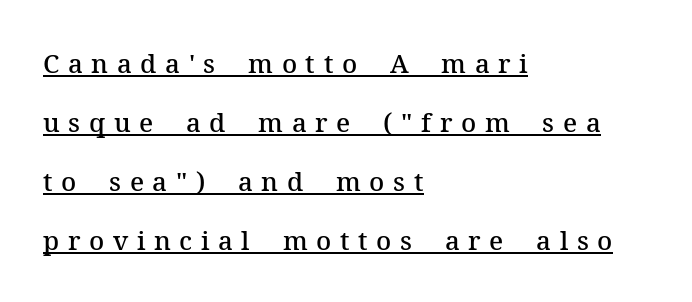
{"italic": "no", "bold": "semi", "underline": "yes", "align": "left", "line_spacing": "loose", "line_spacing_ratio": 2.27, "letter_spacing": "wide", "letter_spacing_em": 0.33, "glyph_px": 26}
